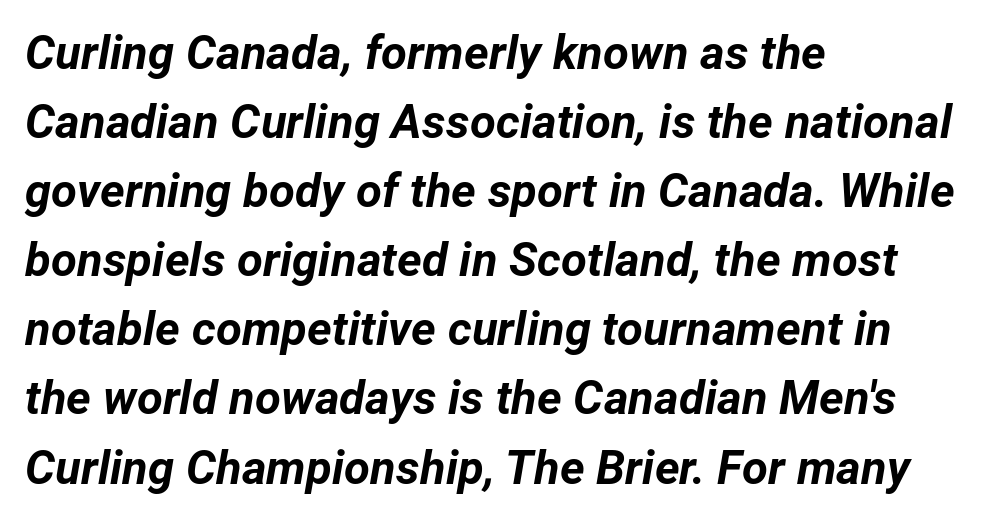
The image shows 47 px bold type, italic (leaning right); set left-aligned, normal line spacing (1.47x), normal letter spacing, not underlined; low stroke contrast and a medium x-height.
